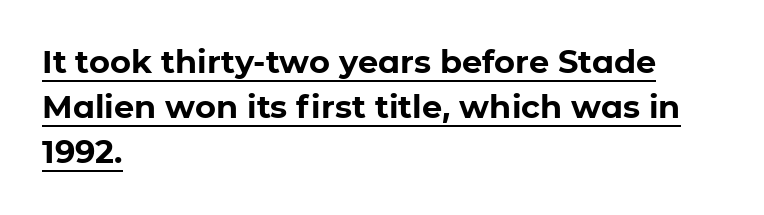
Honestly, the underline is the first thing you notice here. A typesetter would call this leading conventional body-copy spacing. The text block is weighted toward the left margin, trailing off unevenly rightward. Regarding serifs, this sample does without them. When letters stand straight like this, we call the style roman or upright.
